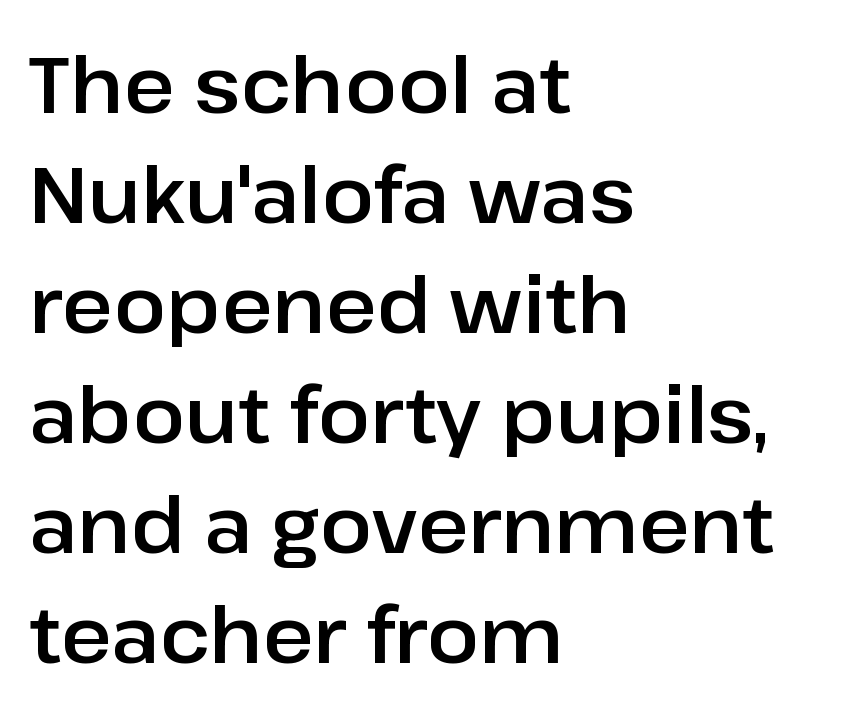
{"serif": "no", "italic": "no", "width": "normal", "stroke_contrast": "low", "x_height": "medium", "monospaced": "no", "underline": "no", "align": "left", "line_spacing": "normal", "line_spacing_ratio": 1.41, "letter_spacing": "normal", "letter_spacing_em": 0.0, "glyph_px": 78}
